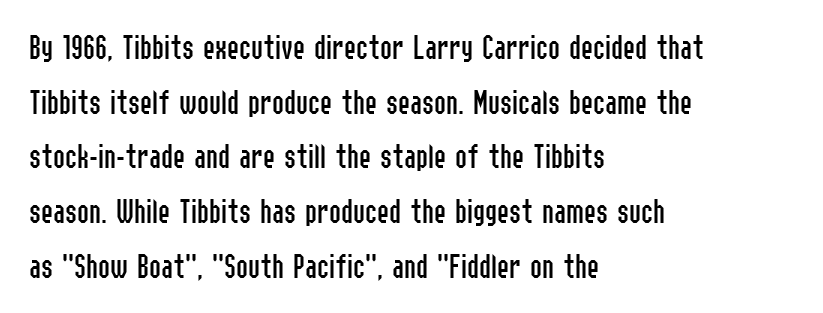
Q: Is the text bold? A: No.
Q: Is the text italic (slanted)? A: No, it is upright.
Q: Is the typeface a serif or a sans-serif typeface? A: Sans-serif.
Q: Is the text underlined? A: No.
Q: How is the paragraph aligned? A: Left-aligned.
Q: Is the spacing between letters normal or unusually wide? A: Normal.
Q: Is the spacing between lines tight, normal or loose? A: Normal.
Q: Width (condensed, normal, or wide)? A: Condensed.
Q: Stroke contrast? A: Low.
Q: x-height? A: Medium.
Q: Monospaced? A: No.
